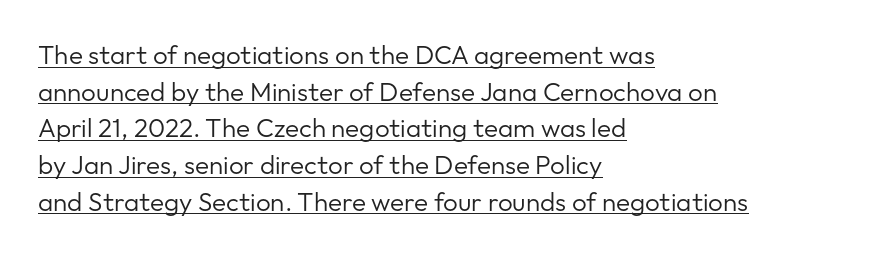
The image shows 26 px text type, upright; set left-aligned, normal line spacing (1.41x), normal letter spacing, underlined.
